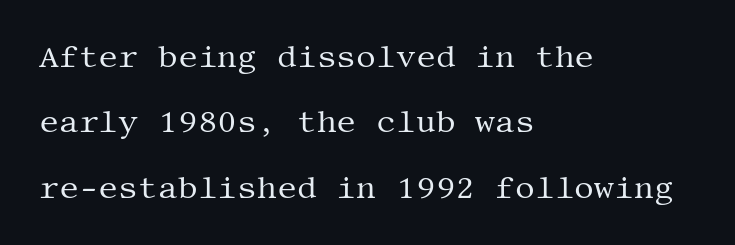
{"serif": "yes", "italic": "no", "bold": "no", "weight": "regular", "width": "normal", "stroke_contrast": "medium", "x_height": "large", "underline": "no", "align": "left", "line_spacing": "loose", "line_spacing_ratio": 2.11, "letter_spacing": "normal", "letter_spacing_em": 0.0, "glyph_px": 31}
